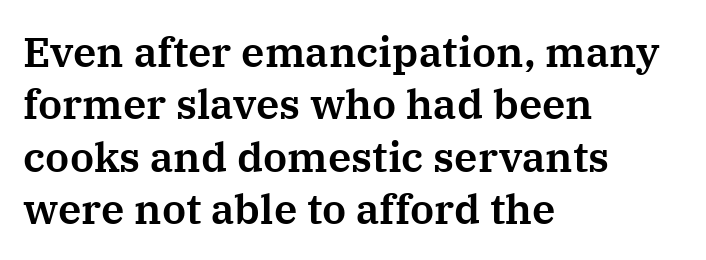
The image shows 42 px serif type, upright; set left-aligned, normal line spacing (1.25x), normal letter spacing, not underlined; medium stroke contrast and a medium x-height.
